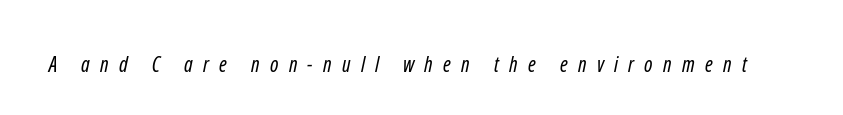
{"bold": "no", "underline": "no", "letter_spacing": "wide", "letter_spacing_em": 0.49, "glyph_px": 21}
